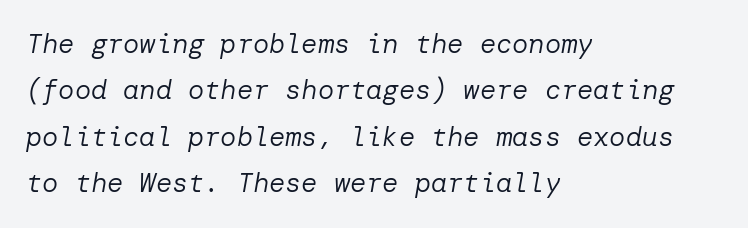
The face used here is rendered with its standard letterfit. The strip under each line holds only bare page. Heaviness? Minimal to ordinary, like unemphasized prose. Horizontally, the lines are justified to the leading edge only. The text carries the slant typical of an italic or oblique font.
